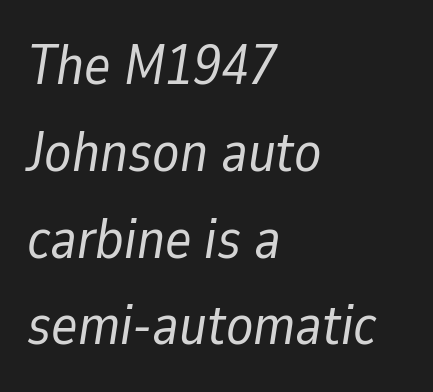
The image shows 56 px regular-weight type, italic (leaning right); set left-aligned, normal line spacing (1.55x), normal letter spacing, not underlined; low stroke contrast and a medium x-height.
